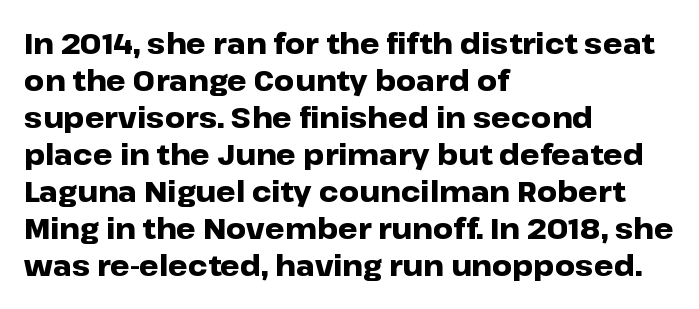
Nobody touched the tracking dial on this one. The lines in this sample share a left origin and differ only in where they stop. Each letter keeps its own natural width here, so spacing adapts to shape. In terms of letterform style, serifs are entirely absent. The area under the type is left untouched.
